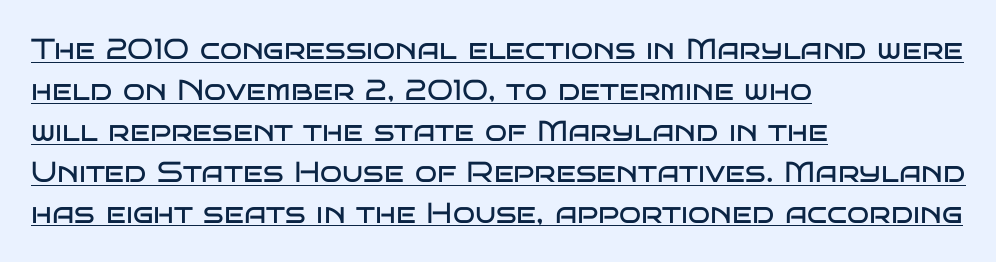
{"serif": "no", "italic": "no", "bold": "no", "weight": "regular", "width": "wide", "stroke_contrast": "low", "x_height": "large", "monospaced": "no", "underline": "yes", "align": "left", "line_spacing": "normal", "line_spacing_ratio": 1.41, "letter_spacing": "normal", "letter_spacing_em": 0.0, "glyph_px": 29}
